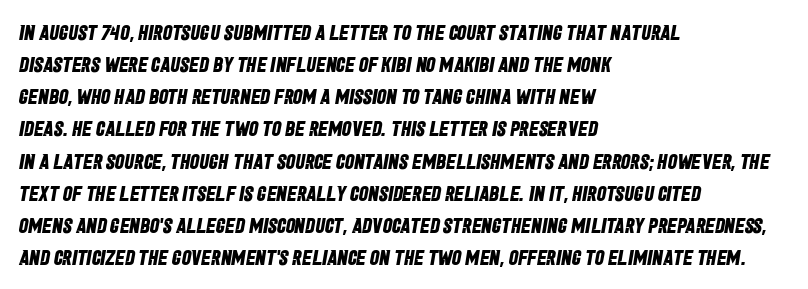
{"bold": "yes", "underline": "no", "align": "left", "line_spacing": "normal", "line_spacing_ratio": 1.53, "letter_spacing": "normal", "letter_spacing_em": 0.0, "glyph_px": 21}
